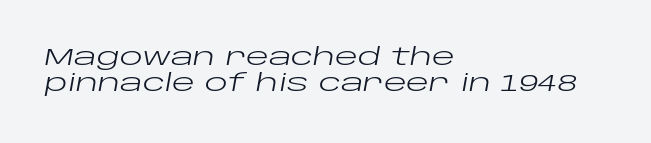
Q: Is the text bold? A: No.
Q: Is the text italic (slanted)? A: Yes, it leans right by about 10 degrees.
Q: Is the text underlined? A: No.
Q: How is the paragraph aligned? A: Left-aligned.
Q: Is the spacing between letters normal or unusually wide? A: Normal.
Q: Is the spacing between lines tight, normal or loose? A: Tight.
